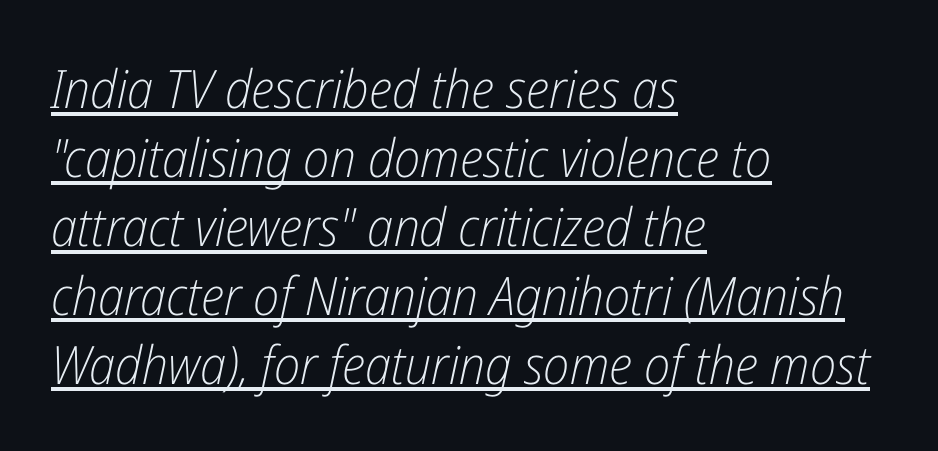
{"italic": "yes", "lean": "right", "slant_degrees": 12, "bold": "no", "weight": "light", "width": "condensed", "stroke_contrast": "low", "x_height": "medium", "monospaced": "no", "underline": "yes", "align": "left", "line_spacing": "normal", "line_spacing_ratio": 1.3, "letter_spacing": "normal", "letter_spacing_em": 0.0, "glyph_px": 53}
